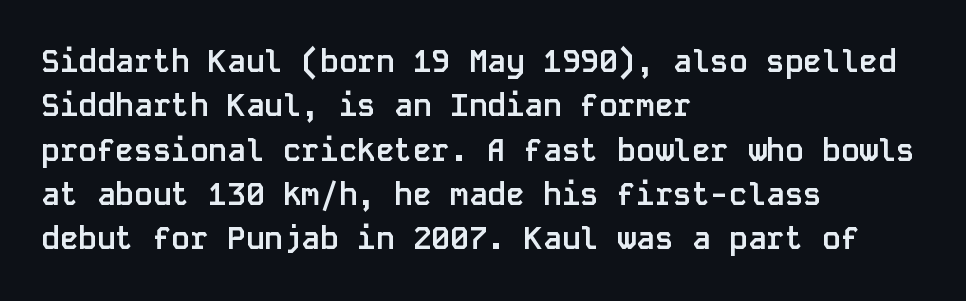
Q: Is the text bold? A: Yes.
Q: Is the text italic (slanted)? A: No, it is upright.
Q: Is the typeface a serif or a sans-serif typeface? A: Sans-serif.
Q: Is the text underlined? A: No.
Q: How is the paragraph aligned? A: Left-aligned.
Q: Is the spacing between letters normal or unusually wide? A: Normal.
Q: Is the spacing between lines tight, normal or loose? A: Normal.
Q: Width (condensed, normal, or wide)? A: Normal.
Q: Stroke contrast? A: Low.
Q: x-height? A: Large.
Q: Monospaced? A: Yes.
